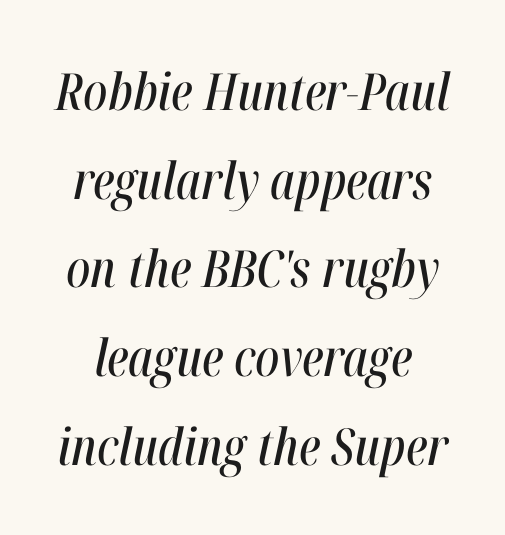
Q: Is the text italic (slanted)? A: Yes, it leans right by about 12 degrees.
Q: Is the text underlined? A: No.
Q: Is the spacing between letters normal or unusually wide? A: Normal.
Q: Width (condensed, normal, or wide)? A: Condensed.
Q: Stroke contrast? A: High.
Q: x-height? A: Medium.
Q: Monospaced? A: No.
